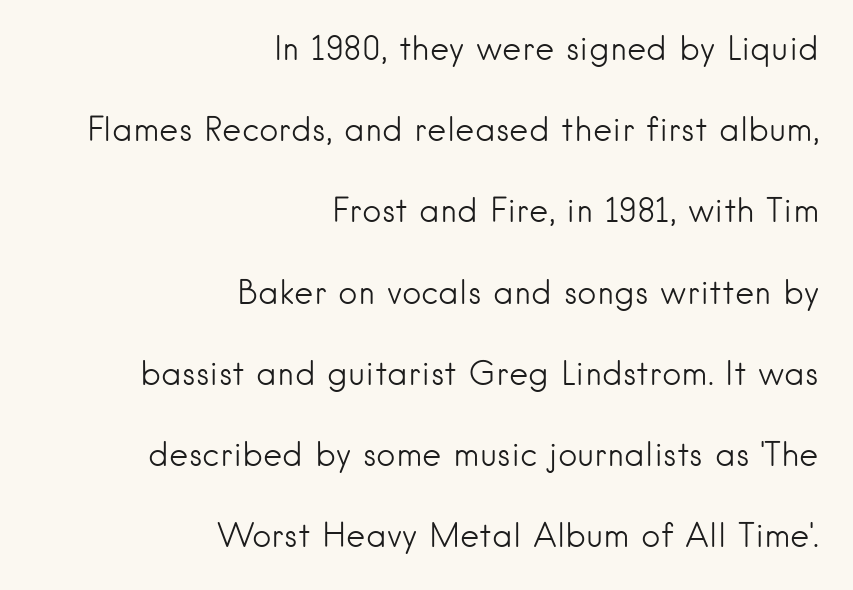
The image shows 33 px light sans-serif type, upright; set right-aligned, loose line spacing (2.46x), normal letter spacing, not underlined; low stroke contrast and a small x-height.
